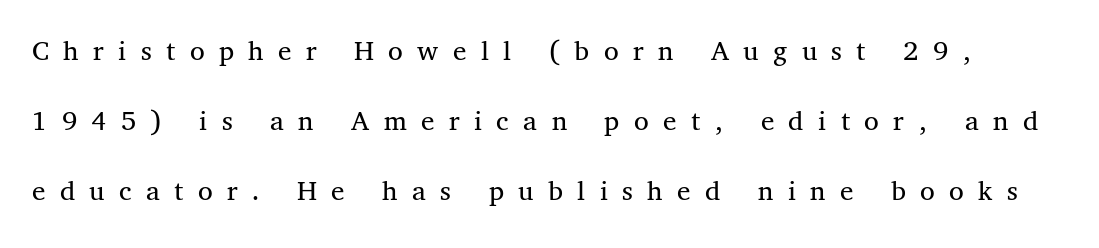
{"serif": "yes", "italic": "no", "bold": "no", "weight": "regular", "width": "normal", "stroke_contrast": "medium", "x_height": "medium", "monospaced": "no", "underline": "no", "line_spacing": "loose", "line_spacing_ratio": 2.33, "letter_spacing": "wide", "letter_spacing_em": 0.48, "glyph_px": 30}
